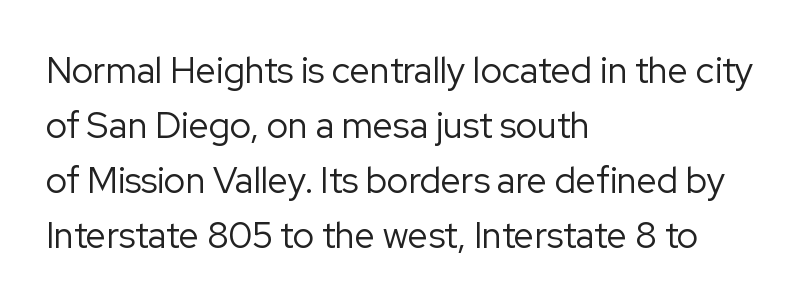
The rows are spaced the way most documents space them. Is the stroke heavy? The answer is a plain regular-or-lighter. Looks like regular typesetting: each glyph gets only the width it needs. The rag falls on the right side of this text block. The passage shown is not underscored anywhere.
